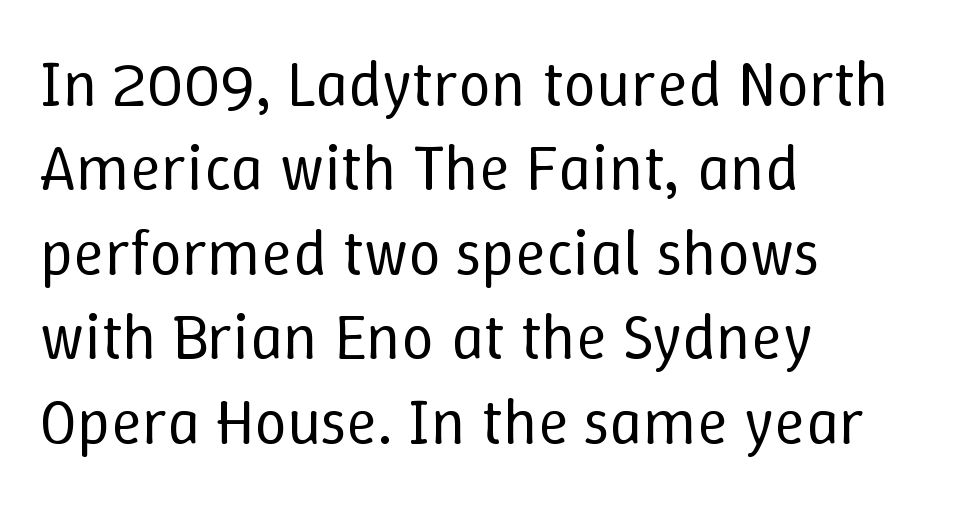
The image shows 65 px regular-weight type, upright; set left-aligned, normal line spacing (1.3x), normal letter spacing, not underlined; low stroke contrast and a medium x-height.
